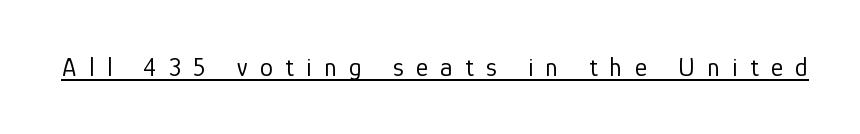
{"italic": "no", "bold": "no", "underline": "yes", "letter_spacing": "wide", "letter_spacing_em": 0.48, "glyph_px": 26}
